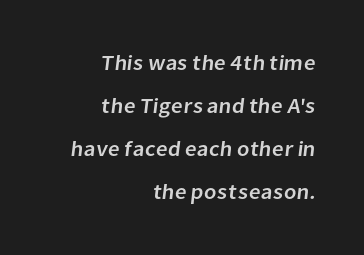
The image shows 21 px text type; set right-aligned, loose line spacing (2.05x), normal letter spacing, not underlined.
